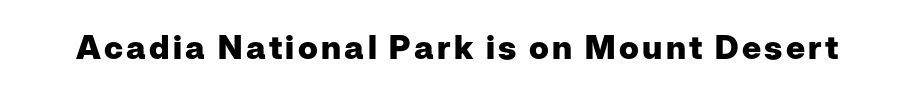
{"serif": "no", "italic": "no", "bold": "yes", "weight": "heavy", "width": "normal", "stroke_contrast": "low", "x_height": "medium", "monospaced": "no", "underline": "no", "glyph_px": 33}
